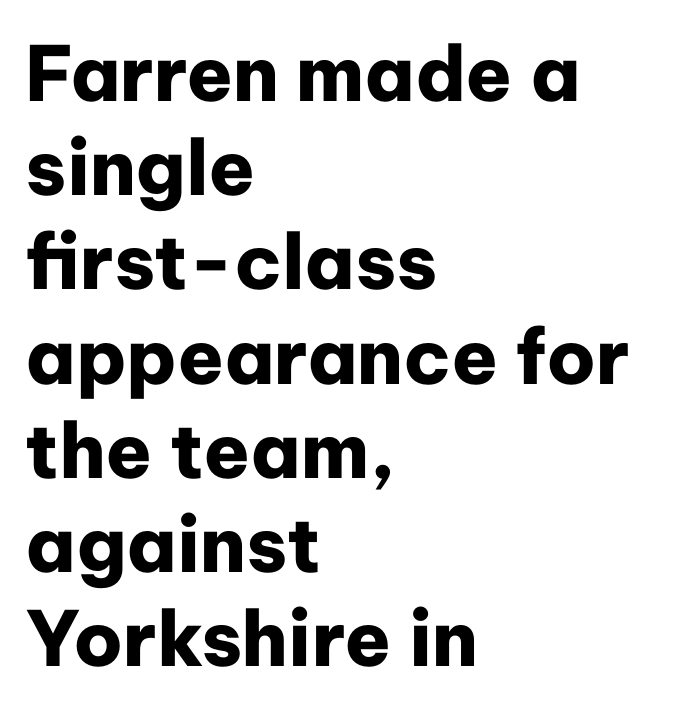
Glyph-to-glyph distance matches everyday printed text. The typeface chosen for these lines omits serifs. Visually the block forms a straight wall on the left and a jagged coastline on the right. This rendering features lettering with no underline.
